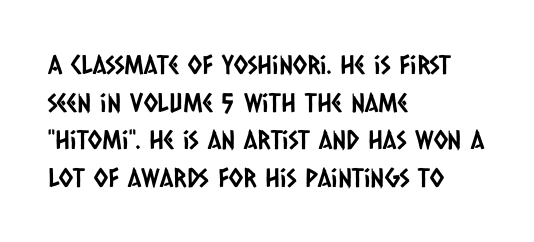
Q: Is the text underlined? A: No.
Q: How is the paragraph aligned? A: Left-aligned.
Q: Is the spacing between letters normal or unusually wide? A: Normal.
Q: Is the spacing between lines tight, normal or loose? A: Normal.
